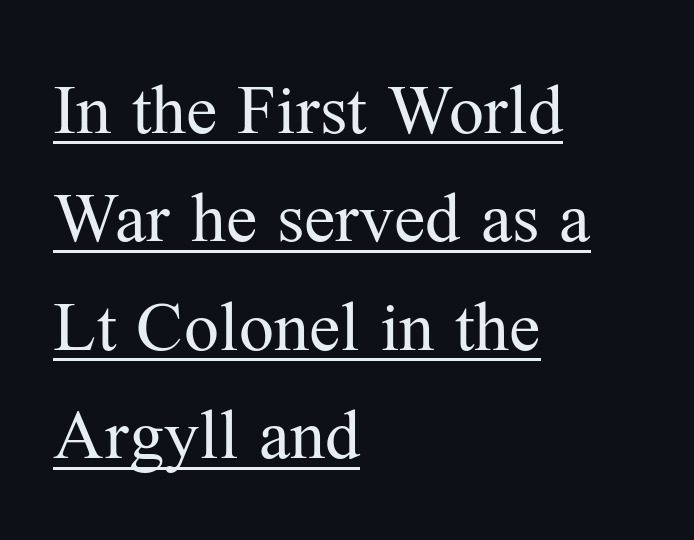
Is the stroke heavy? The answer is a plain regular-or-lighter. Leading: standard. Posture: straight, roman, zero tilt. Each letter keeps its own natural width here, so spacing adapts to shape. The type family on display is of the serif kind. Nothing unusual about the tracking: characters are spaced as the font intends.
